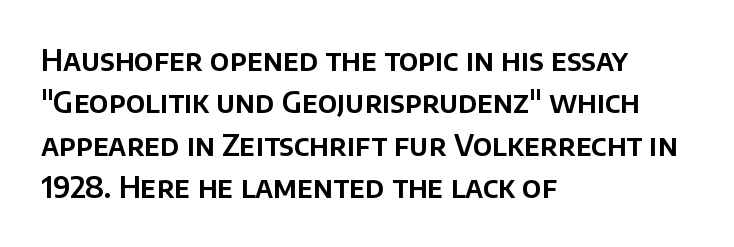
{"serif": "no", "italic": "no", "width": "normal", "stroke_contrast": "low", "x_height": "large", "monospaced": "no", "underline": "no", "align": "left", "line_spacing": "normal", "line_spacing_ratio": 1.46, "letter_spacing": "normal", "letter_spacing_em": 0.0, "glyph_px": 29}
